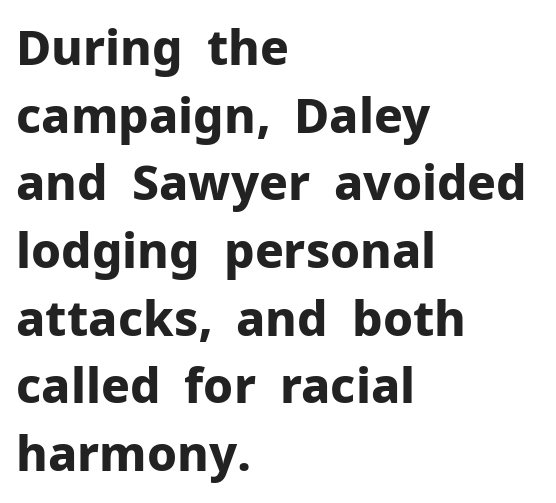
{"serif": "no", "italic": "no", "bold": "yes", "weight": "bold", "width": "normal", "stroke_contrast": "low", "x_height": "medium", "monospaced": "no", "underline": "no", "align": "left", "line_spacing": "normal", "line_spacing_ratio": 1.41, "letter_spacing": "normal", "letter_spacing_em": 0.0, "glyph_px": 48}
